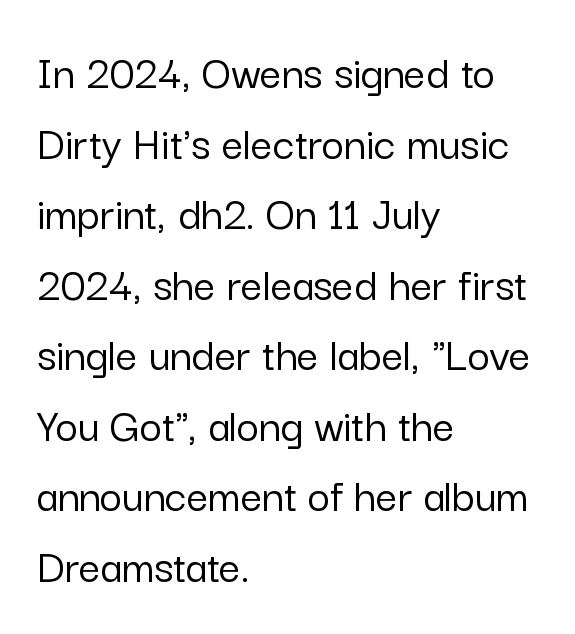
The specimen omits any rule beneath the text block's lines. Visually the block forms a straight wall on the left and a jagged coastline on the right. Do the letters lean? They stand straight. The gaps between neighbouring characters are ordinary and unremarkable. These lines are rendered in a variable-pitch font. Compared with typical paragraphs, the rows here are spaced about the same.
